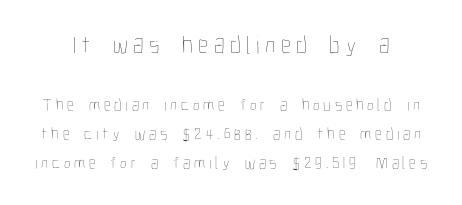
Q: Is the text bold? A: No.
Q: Is the text italic (slanted)? A: No, it is upright.
Q: Is the text underlined? A: No.
Q: Is the spacing between letters normal or unusually wide? A: Unusually wide.
Q: Which block of text is set in a larger size, the first (top) or the second (bottom)? A: The first (top) one.
